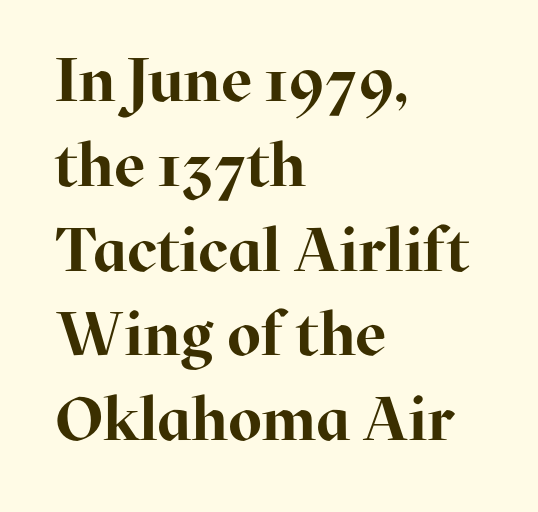
Q: Is the text bold? A: Yes.
Q: Is the text italic (slanted)? A: No, it is upright.
Q: Is the typeface a serif or a sans-serif typeface? A: Serif.
Q: Is the text underlined? A: No.
Q: How is the paragraph aligned? A: Left-aligned.
Q: Is the spacing between letters normal or unusually wide? A: Normal.
Q: Is the spacing between lines tight, normal or loose? A: Normal.
Q: Width (condensed, normal, or wide)? A: Normal.
Q: Stroke contrast? A: High.
Q: x-height? A: Medium.
Q: Monospaced? A: No.
